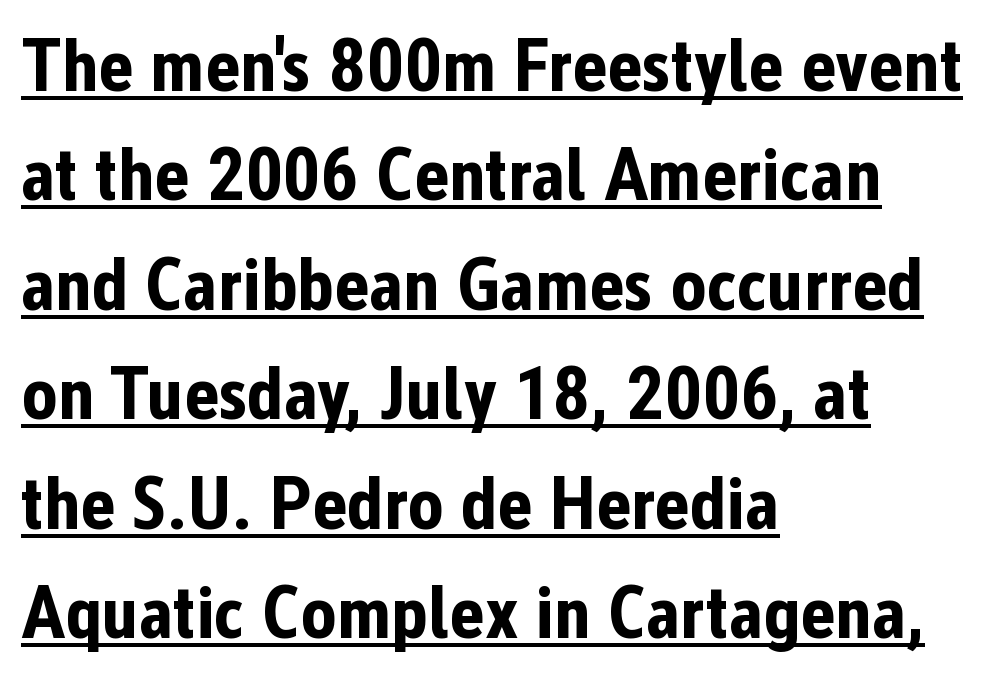
{"serif": "no", "italic": "no", "bold": "yes", "weight": "bold", "width": "condensed", "stroke_contrast": "low", "x_height": "medium", "monospaced": "no", "underline": "yes", "align": "left", "line_spacing": "normal", "line_spacing_ratio": 1.46, "letter_spacing": "normal", "letter_spacing_em": 0.0, "glyph_px": 75}
